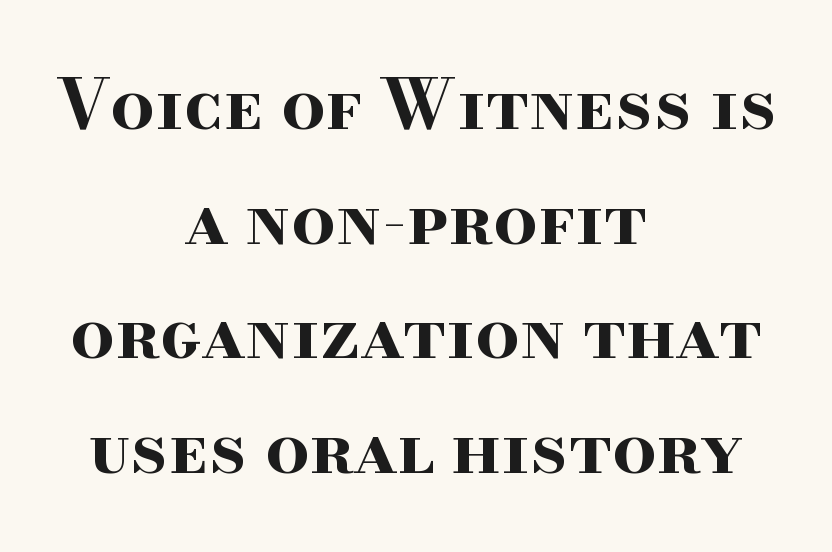
Q: Is the text bold? A: Yes.
Q: Is the text italic (slanted)? A: No, it is upright.
Q: Is the typeface a serif or a sans-serif typeface? A: Serif.
Q: Is the text underlined? A: No.
Q: How is the paragraph aligned? A: Centered.
Q: Is the spacing between letters normal or unusually wide? A: Normal.
Q: Is the spacing between lines tight, normal or loose? A: Normal.
Q: Width (condensed, normal, or wide)? A: Wide.
Q: Stroke contrast? A: High.
Q: x-height? A: Small.
Q: Monospaced? A: No.
